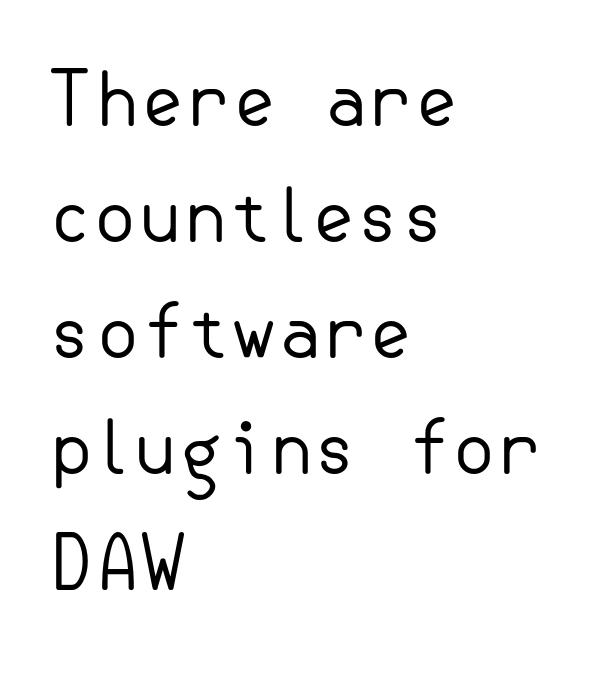
The image shows 73 px regular-weight sans-serif type, upright; set left-aligned, normal line spacing (1.59x), normal letter spacing, not underlined; low stroke contrast and a small x-height.
